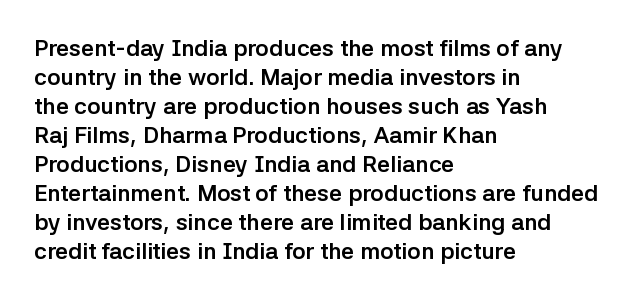
The typography opts for an upright posture over an oblique one. What weight is shown? A full bold with thick strokes. How would I describe the line gaps? Plain and ordinary. Each line starts at the same left margin while the right side varies.
